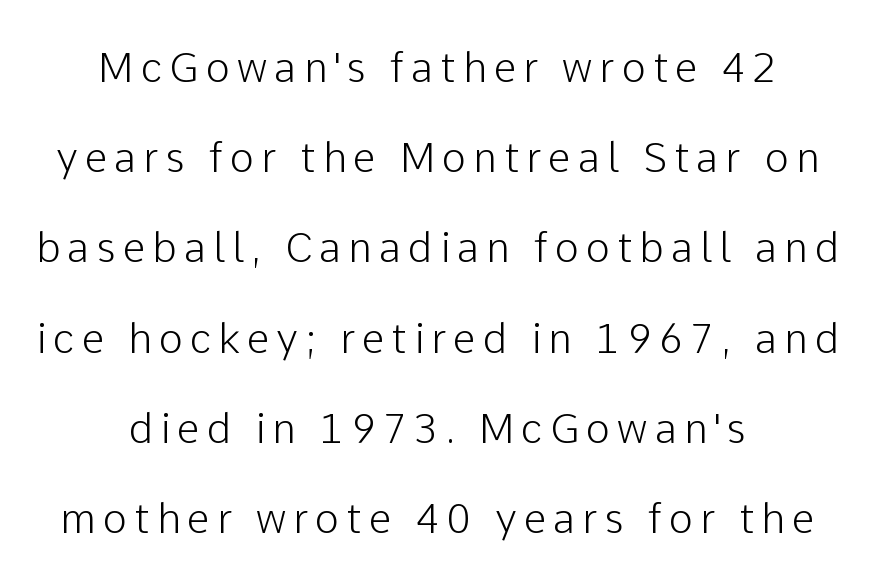
{"serif": "no", "italic": "no", "width": "normal", "stroke_contrast": "low", "x_height": "medium", "monospaced": "no", "underline": "no", "align": "center", "line_spacing": "loose", "line_spacing_ratio": 2.2, "glyph_px": 41}
